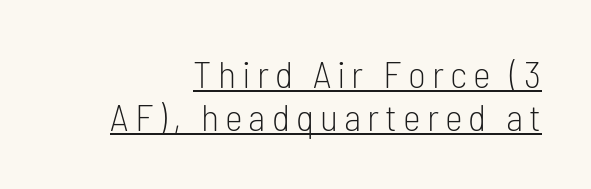
Q: Is the text bold? A: No.
Q: Is the text italic (slanted)? A: No, it is upright.
Q: Is the typeface a serif or a sans-serif typeface? A: Sans-serif.
Q: Is the text underlined? A: Yes.
Q: How is the paragraph aligned? A: Right-aligned.
Q: Is the spacing between lines tight, normal or loose? A: Tight.
Q: Width (condensed, normal, or wide)? A: Condensed.
Q: Stroke contrast? A: Low.
Q: x-height? A: Medium.
Q: Monospaced? A: No.
